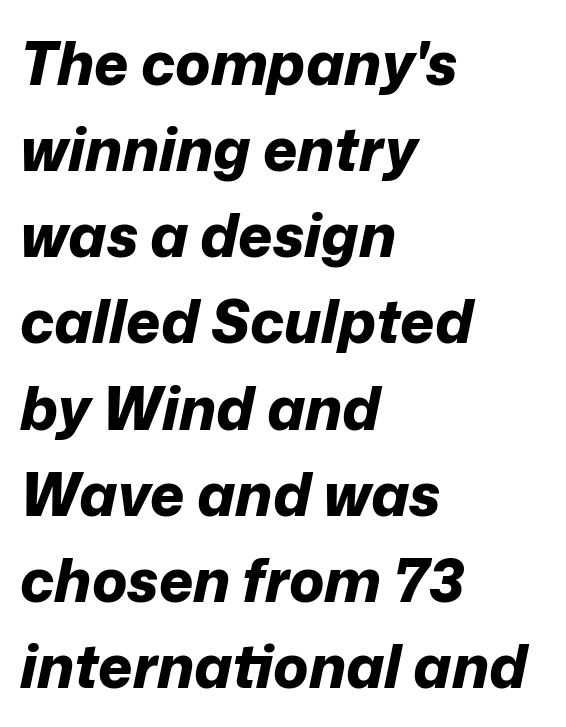
{"italic": "yes", "lean": "right", "slant_degrees": 12, "bold": "yes", "weight": "bold", "width": "normal", "stroke_contrast": "low", "x_height": "medium", "monospaced": "no", "underline": "no", "align": "left", "line_spacing": "normal", "line_spacing_ratio": 1.46, "letter_spacing": "normal", "letter_spacing_em": 0.0, "glyph_px": 59}
